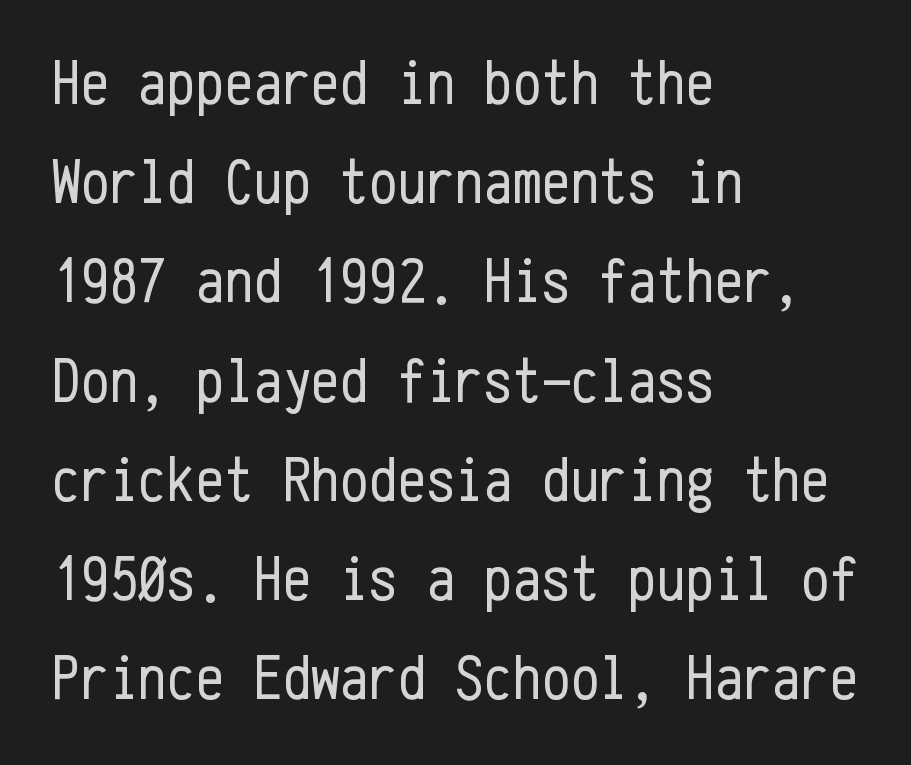
Note: no serifs on the glyphs. Vertical stems look standard width or narrower in stroke. A typesetter would call this monospace, since all characters share one set width. Honestly, there is no underline to notice here at all.
